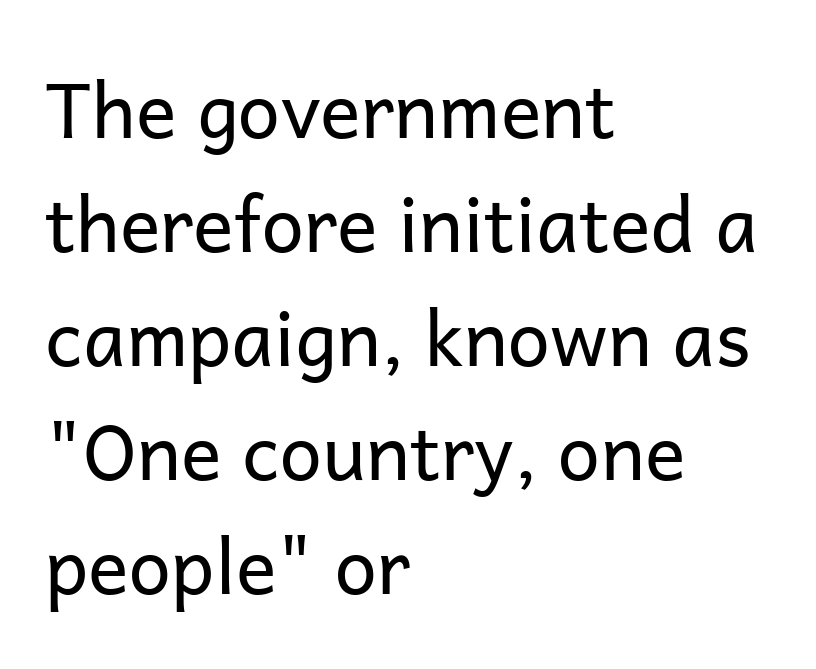
The image shows 76 px regular-weight sans-serif type, upright; set left-aligned, normal line spacing (1.5x), normal letter spacing, not underlined; low stroke contrast and a medium x-height.
